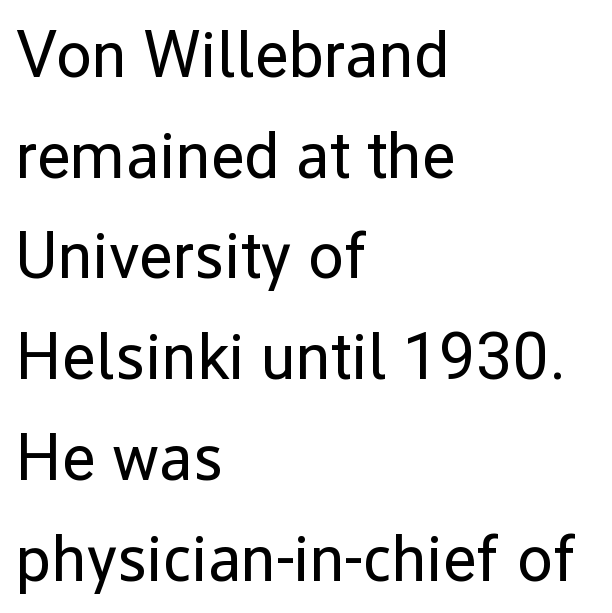
The image shows 65 px regular-weight sans-serif type, upright; set left-aligned, normal line spacing (1.55x), normal letter spacing, not underlined; low stroke contrast and a medium x-height.
